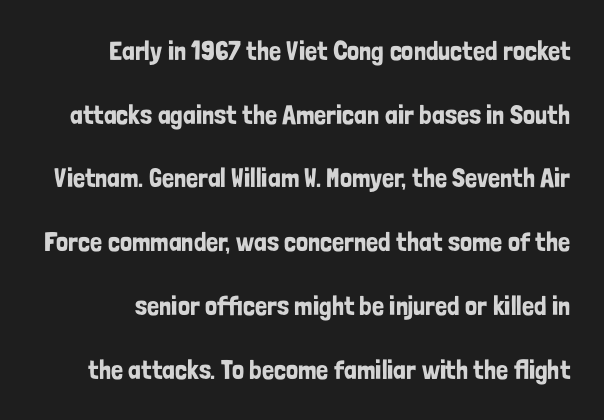
The image shows 27 px text type, upright; set loose line spacing (2.36x), normal letter spacing, not underlined.
